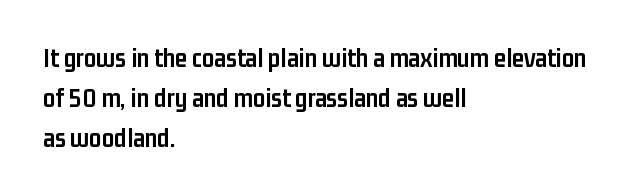
The image shows 27 px bold type, upright; set left-aligned, normal line spacing (1.48x), normal letter spacing, not underlined.
